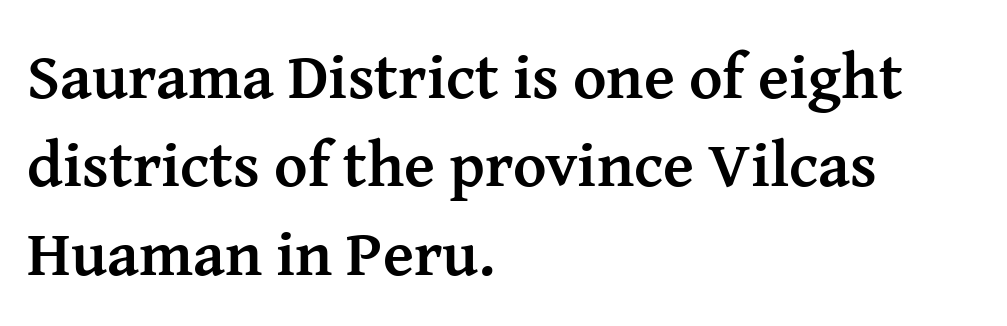
Line starts are locked; line ends wander. To sum up the face: it has serifs. Interline gaps are of average width in this sample. Each letter keeps its own natural width here, so spacing adapts to shape.
